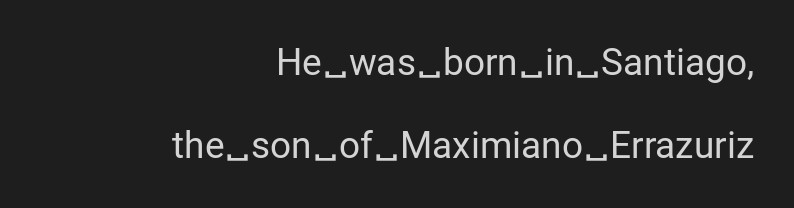
The image shows 37 px regular-weight sans-serif type, upright; set right-aligned, loose line spacing (2.24x), normal letter spacing, not underlined; low stroke contrast and a medium x-height.
